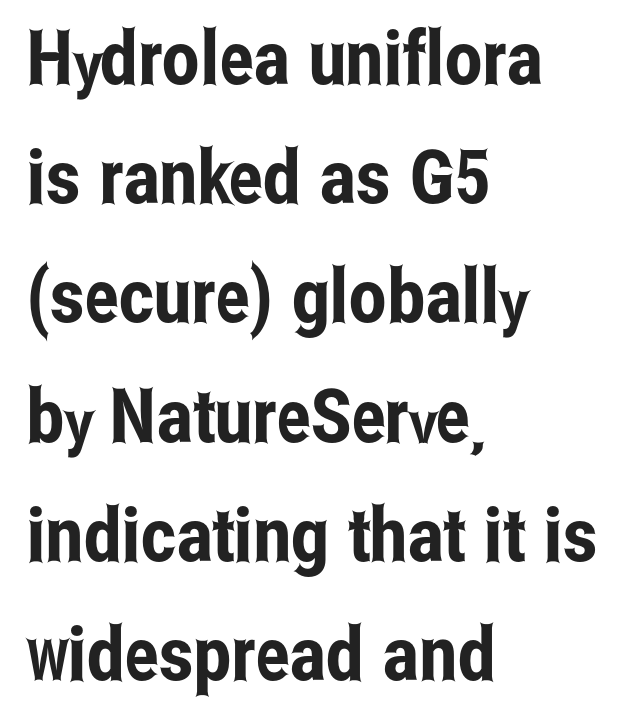
{"serif": "no", "italic": "no", "width": "condensed", "stroke_contrast": "low", "x_height": "medium", "monospaced": "no", "underline": "no", "align": "left", "line_spacing": "normal", "line_spacing_ratio": 1.59, "letter_spacing": "normal", "letter_spacing_em": 0.0, "glyph_px": 75}
